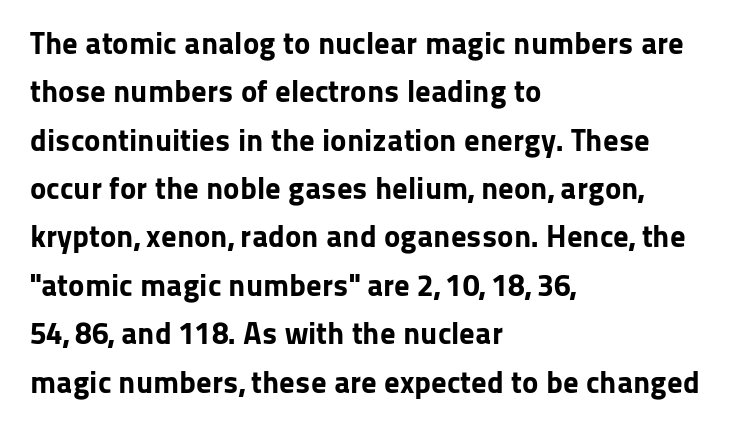
{"serif": "no", "italic": "no", "bold": "yes", "weight": "bold", "width": "normal", "stroke_contrast": "low", "x_height": "medium", "monospaced": "no", "underline": "no", "align": "left", "line_spacing": "normal", "line_spacing_ratio": 1.56, "letter_spacing": "normal", "letter_spacing_em": 0.0, "glyph_px": 31}
